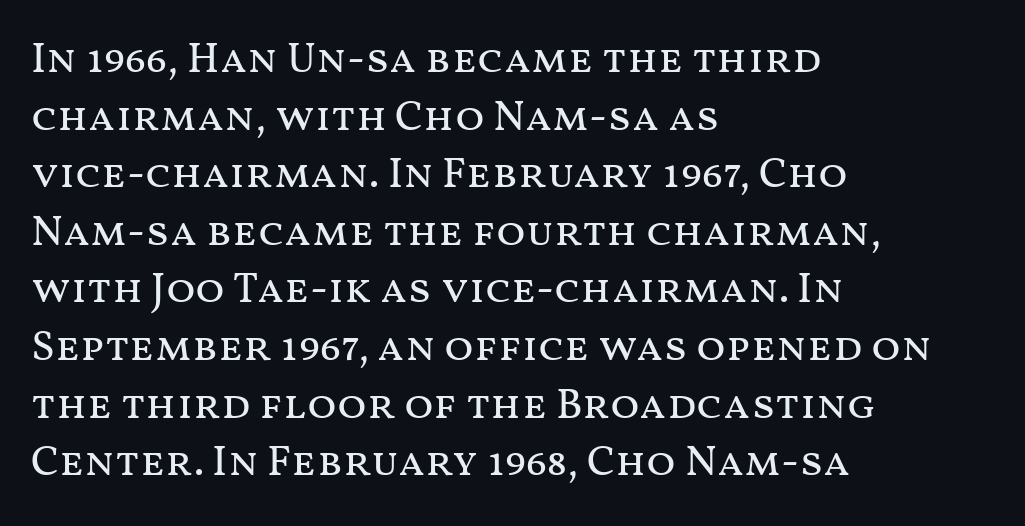
The image shows 43 px regular-weight, wide type, upright; set left-aligned, normal line spacing (1.34x), normal letter spacing, not underlined; medium stroke contrast and a medium x-height.
